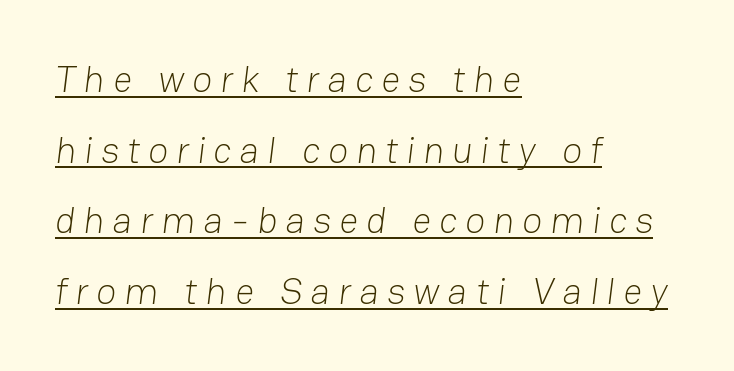
Q: Is the text bold? A: No.
Q: Is the typeface a serif or a sans-serif typeface? A: Sans-serif.
Q: Is the text underlined? A: Yes.
Q: How is the paragraph aligned? A: Left-aligned.
Q: Is the spacing between letters normal or unusually wide? A: Unusually wide.
Q: Is the spacing between lines tight, normal or loose? A: Loose.
Q: Width (condensed, normal, or wide)? A: Normal.
Q: Stroke contrast? A: Low.
Q: x-height? A: Medium.
Q: Monospaced? A: No.
